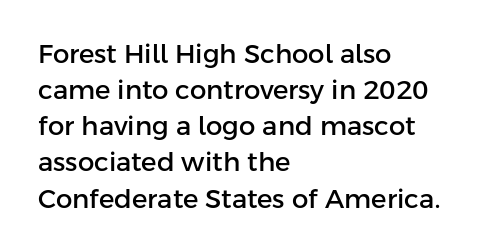
{"italic": "no", "underline": "no", "align": "left", "line_spacing": "normal", "line_spacing_ratio": 1.39, "letter_spacing": "normal", "letter_spacing_em": 0.0, "glyph_px": 26}
